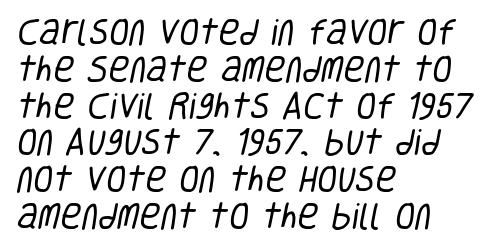
{"serif": "no", "bold": "no", "weight": "regular", "width": "condensed", "stroke_contrast": "low", "x_height": "large", "monospaced": "no", "underline": "no", "align": "left", "line_spacing": "normal", "line_spacing_ratio": 1.27, "letter_spacing": "normal", "letter_spacing_em": 0.0, "glyph_px": 29}
